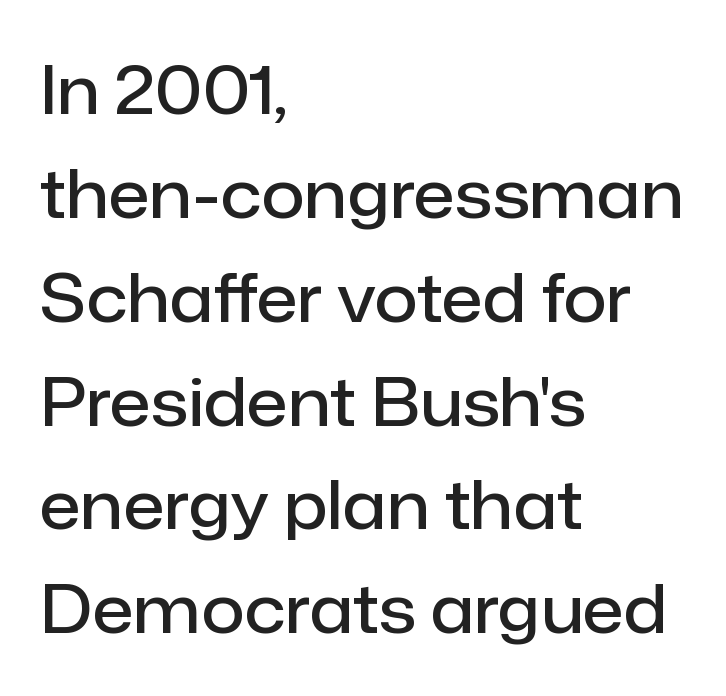
The image shows 67 px semibold sans-serif type, upright; set left-aligned, normal line spacing (1.55x), normal letter spacing, not underlined; low stroke contrast and a medium x-height.
